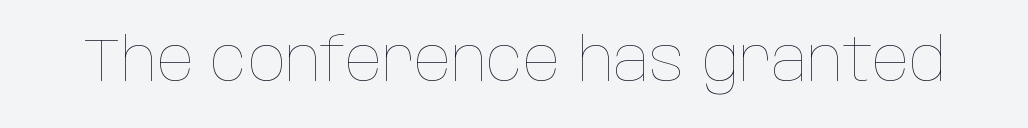
Q: Is the text bold? A: No.
Q: Is the text italic (slanted)? A: No, it is upright.
Q: Is the text underlined? A: No.
Q: Is the spacing between letters normal or unusually wide? A: Normal.
Q: Width (condensed, normal, or wide)? A: Condensed.
Q: Stroke contrast? A: Low.
Q: x-height? A: Large.
Q: Monospaced? A: No.
